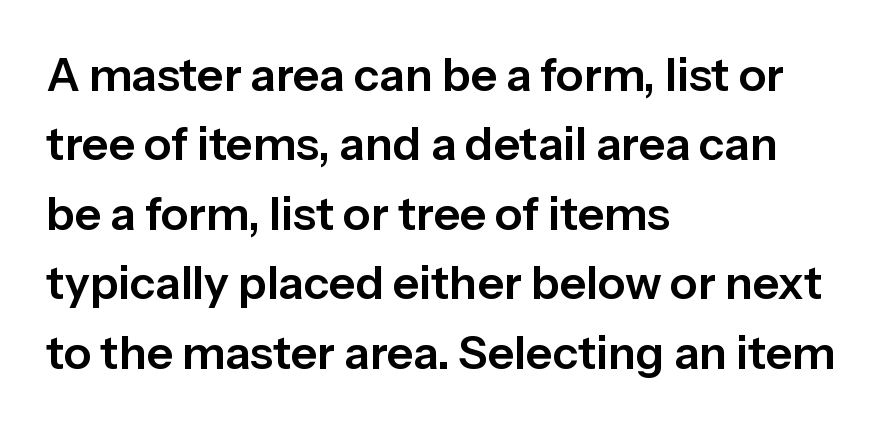
The image shows 46 px sans-serif type, upright; set left-aligned, normal line spacing (1.51x), normal letter spacing, not underlined; low stroke contrast and a medium x-height.
